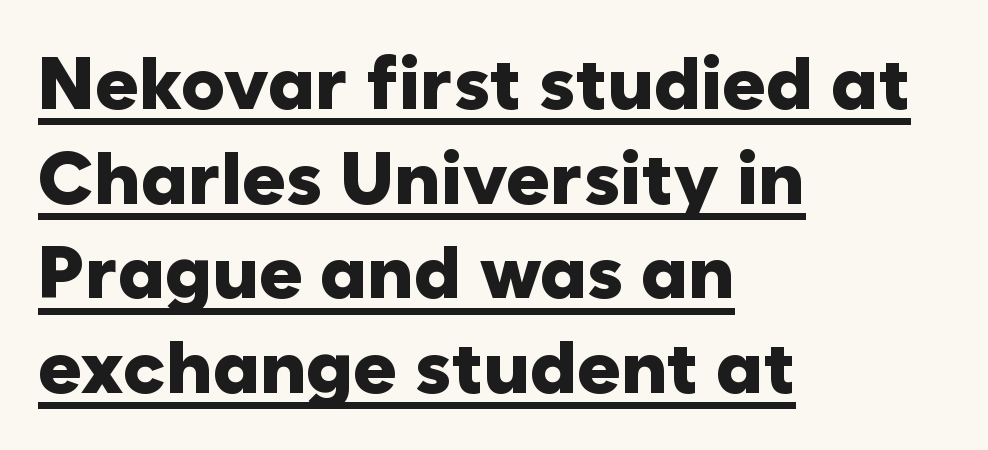
{"serif": "no", "italic": "no", "bold": "yes", "weight": "heavy", "width": "normal", "stroke_contrast": "low", "x_height": "medium", "monospaced": "no", "underline": "yes", "align": "left", "line_spacing": "normal", "line_spacing_ratio": 1.28, "letter_spacing": "normal", "letter_spacing_em": 0.0, "glyph_px": 74}
